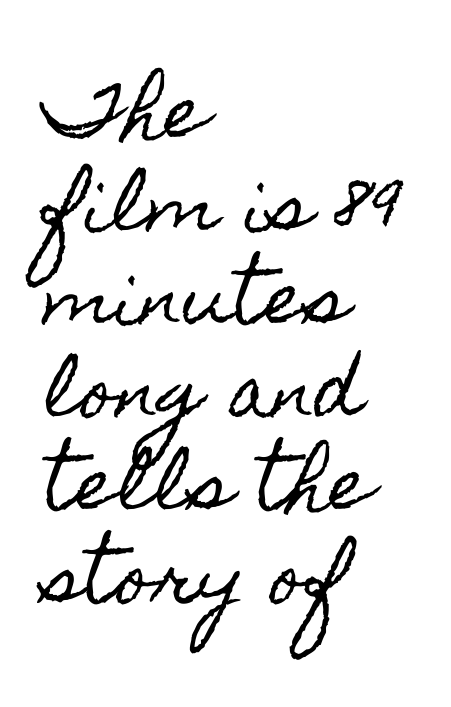
The image shows 70 px condensed type; set left-aligned, normal line spacing (1.33x), normal letter spacing, not underlined; a small x-height.
